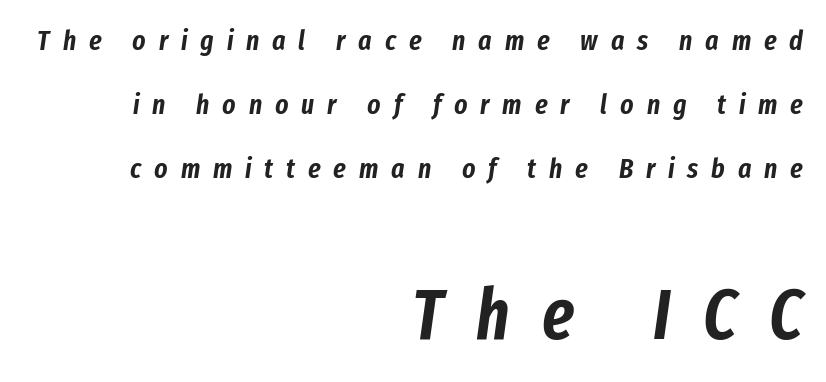
The image shows 71 px condensed type, italic (leaning right); set right-aligned, loose line spacing (2.29x), unusually wide letter spacing (+0.46 em), not underlined; the second (bottom) block is 2.54x larger; low stroke contrast and a medium x-height.
